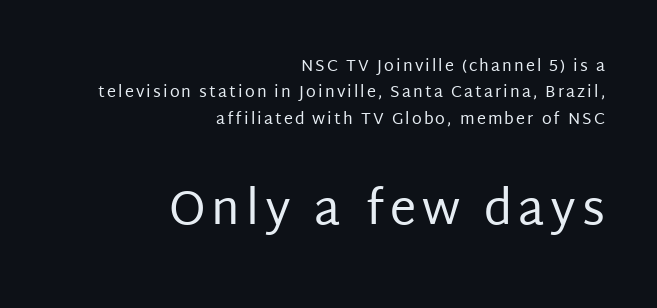
{"serif": "no", "italic": "no", "bold": "no", "weight": "regular", "width": "normal", "stroke_contrast": "low", "x_height": "large", "monospaced": "no", "underline": "no", "align": "right", "line_spacing": "normal", "line_spacing_ratio": 1.65, "larger_block": "second", "size_ratio": 2.94, "glyph_px": 47}
